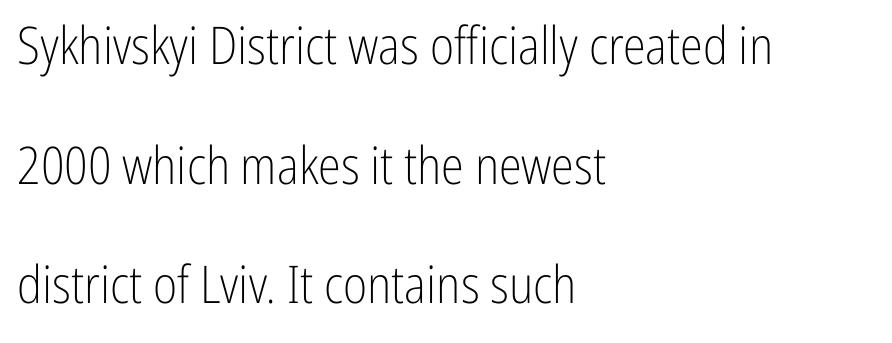
Observe the absence of serifs on each vertical stroke in this sample. Bold? No — there's no thickening of the strokes. The gap between lines stays unmarked. Designer's note — italics off, roman on. One-word summary of the alignment: left.
